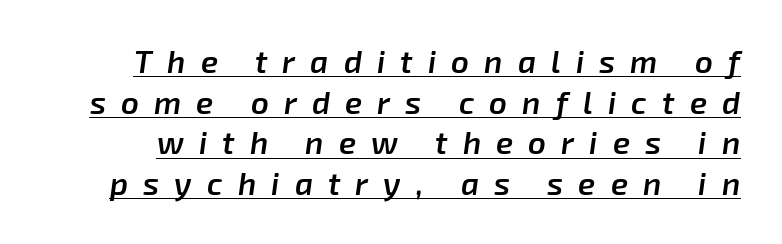
Q: Is the text bold? A: Semi-bold.
Q: Is the text italic (slanted)? A: Yes, it leans right by about 8 degrees.
Q: Is the text underlined? A: Yes.
Q: Is the spacing between letters normal or unusually wide? A: Unusually wide.
Q: Is the spacing between lines tight, normal or loose? A: Normal.
Q: Width (condensed, normal, or wide)? A: Normal.
Q: Stroke contrast? A: Low.
Q: x-height? A: Medium.
Q: Monospaced? A: No.
